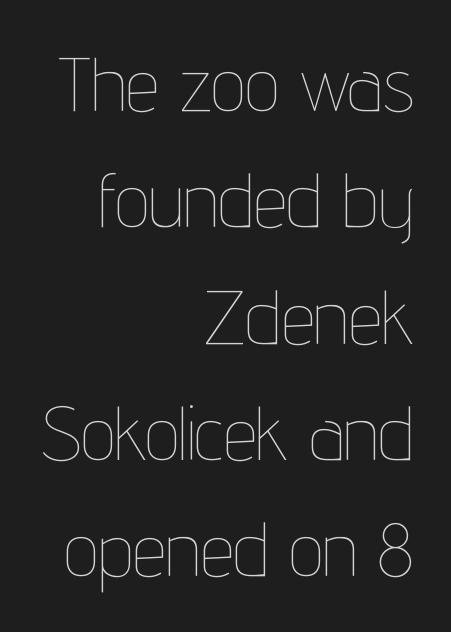
Q: Is the text bold? A: No.
Q: Is the text italic (slanted)? A: No, it is upright.
Q: Is the text underlined? A: No.
Q: How is the paragraph aligned? A: Right-aligned.
Q: Is the spacing between letters normal or unusually wide? A: Normal.
Q: Is the spacing between lines tight, normal or loose? A: Normal.
Q: Width (condensed, normal, or wide)? A: Condensed.
Q: Stroke contrast? A: Low.
Q: x-height? A: Medium.
Q: Monospaced? A: No.
